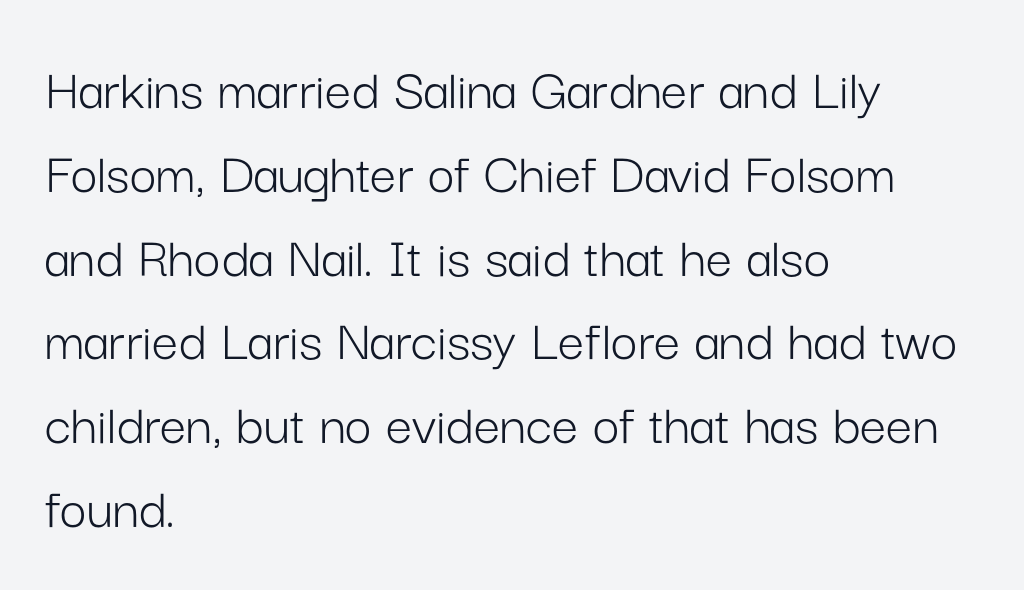
Q: Is the text bold? A: No.
Q: Is the text italic (slanted)? A: No, it is upright.
Q: Is the typeface a serif or a sans-serif typeface? A: Sans-serif.
Q: Is the text underlined? A: No.
Q: How is the paragraph aligned? A: Left-aligned.
Q: Is the spacing between letters normal or unusually wide? A: Normal.
Q: Is the spacing between lines tight, normal or loose? A: Normal.
Q: Width (condensed, normal, or wide)? A: Normal.
Q: Stroke contrast? A: Low.
Q: x-height? A: Medium.
Q: Monospaced? A: No.
